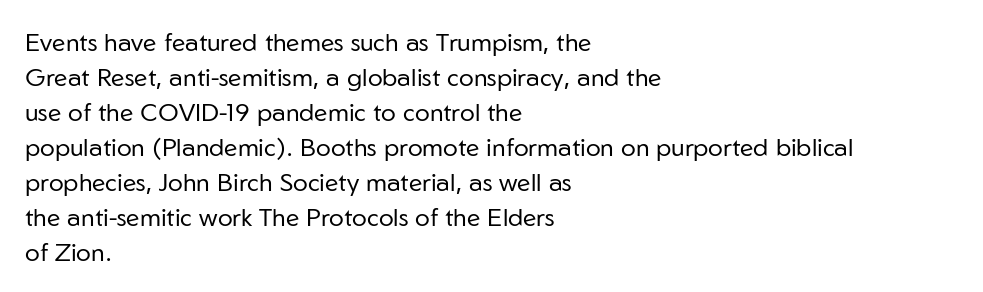
Q: Is the text bold? A: No.
Q: Is the text italic (slanted)? A: No, it is upright.
Q: Is the text underlined? A: No.
Q: How is the paragraph aligned? A: Left-aligned.
Q: Is the spacing between letters normal or unusually wide? A: Normal.
Q: Is the spacing between lines tight, normal or loose? A: Normal.
